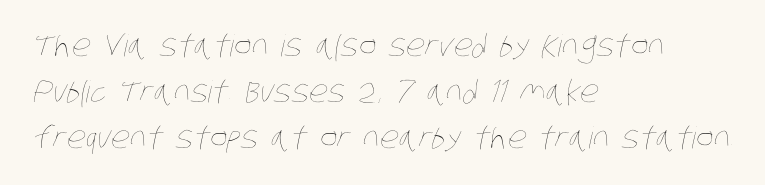
Q: Is the text bold? A: No.
Q: Is the text underlined? A: No.
Q: How is the paragraph aligned? A: Left-aligned.
Q: Is the spacing between letters normal or unusually wide? A: Normal.
Q: Is the spacing between lines tight, normal or loose? A: Normal.
Q: Width (condensed, normal, or wide)? A: Condensed.
Q: Stroke contrast? A: Low.
Q: x-height? A: Large.
Q: Monospaced? A: No.
